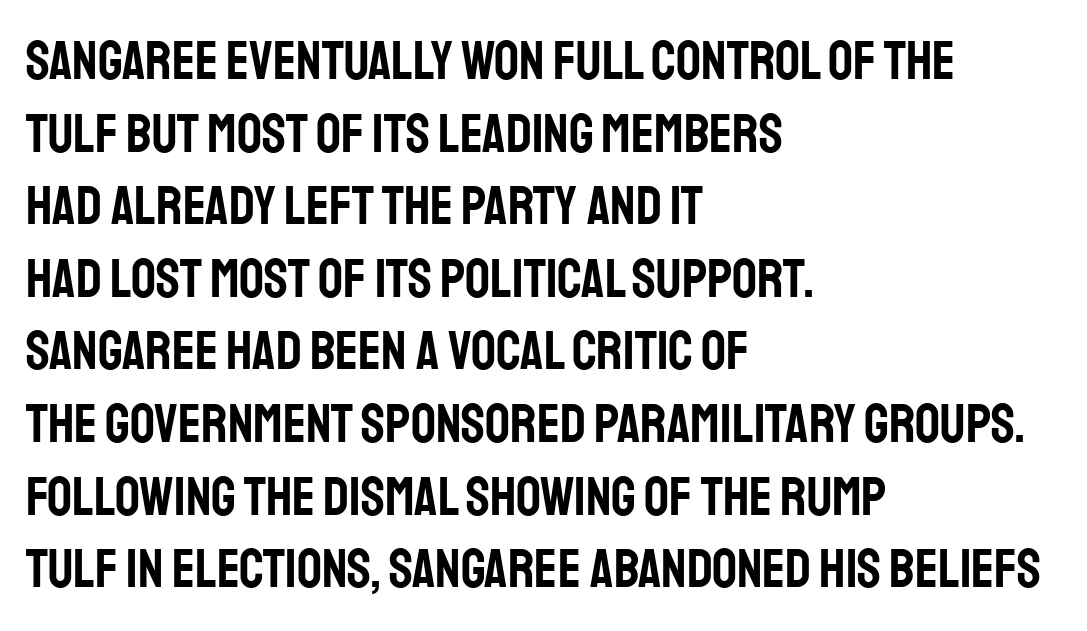
Q: Is the text italic (slanted)? A: No, it is upright.
Q: Is the typeface a serif or a sans-serif typeface? A: Sans-serif.
Q: Is the text underlined? A: No.
Q: How is the paragraph aligned? A: Left-aligned.
Q: Is the spacing between letters normal or unusually wide? A: Normal.
Q: Is the spacing between lines tight, normal or loose? A: Normal.
Q: Width (condensed, normal, or wide)? A: Condensed.
Q: Stroke contrast? A: Low.
Q: x-height? A: Large.
Q: Monospaced? A: No.
